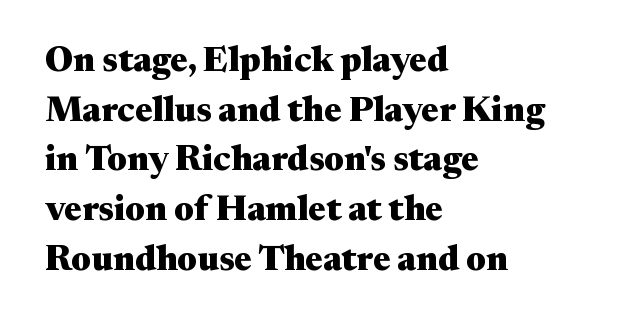
The words here are not underlined. Typeset ragged right — the left edge is the straight one. It's the straight-up-and-down kind of type. One glance says typical: line gaps are just what's usual.
